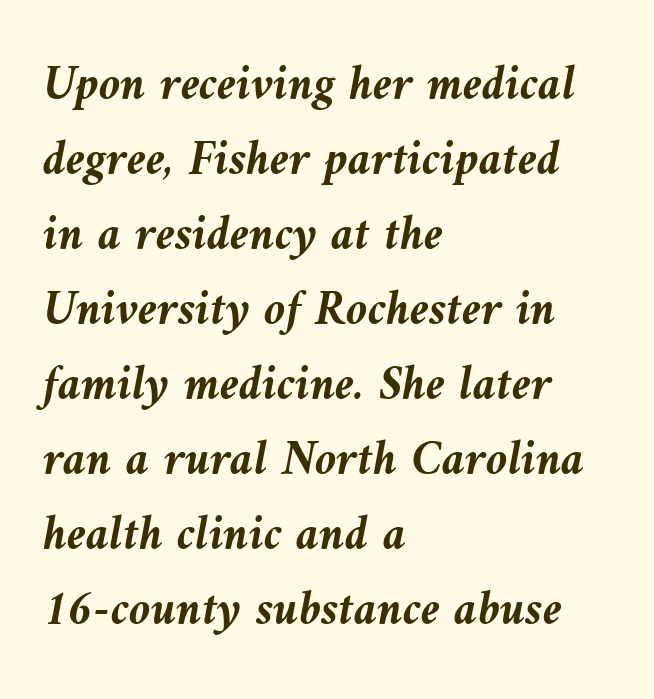
{"italic": "yes", "lean": "left", "slant_degrees": 10, "bold": "yes", "weight": "semibold", "width": "normal", "stroke_contrast": "medium", "x_height": "medium", "monospaced": "no", "underline": "no", "align": "left", "line_spacing": "normal", "line_spacing_ratio": 1.53, "letter_spacing": "normal", "letter_spacing_em": 0.0, "glyph_px": 49}
